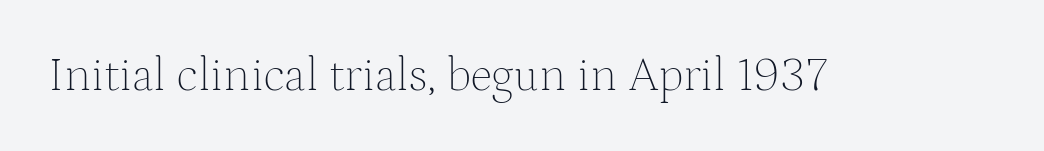
The image shows 48 px thin serif type, upright; set normal letter spacing, not underlined; medium stroke contrast and a medium x-height.
